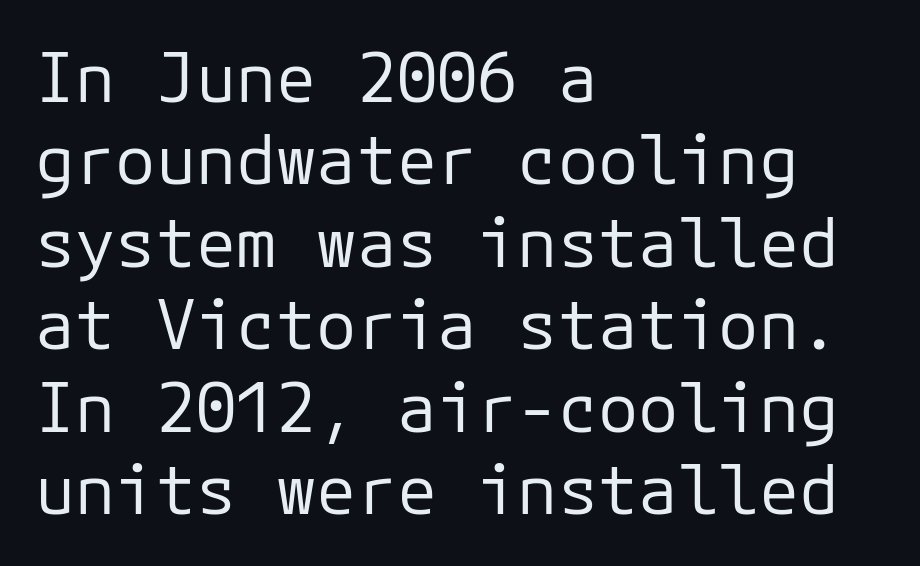
The image shows 67 px regular-weight sans-serif type, upright; set left-aligned, line spacing 1.23x, normal letter spacing, not underlined; low stroke contrast and a medium x-height.
